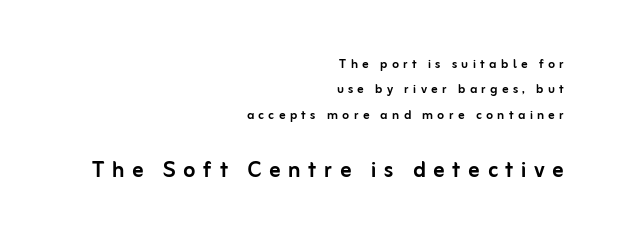
Q: Is the text italic (slanted)? A: No, it is upright.
Q: Is the typeface a serif or a sans-serif typeface? A: Sans-serif.
Q: Is the text underlined? A: No.
Q: How is the paragraph aligned? A: Right-aligned.
Q: Is the spacing between letters normal or unusually wide? A: Unusually wide.
Q: Is the spacing between lines tight, normal or loose? A: Normal.
Q: Which block of text is set in a larger size, the first (top) or the second (bottom)? A: The second (bottom) one.
Q: Width (condensed, normal, or wide)? A: Normal.
Q: Stroke contrast? A: Low.
Q: x-height? A: Medium.
Q: Monospaced? A: No.
